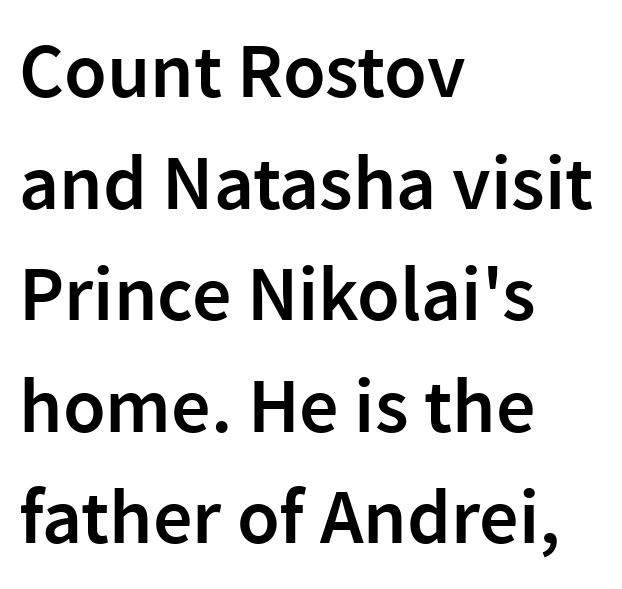
Q: Is the text bold? A: Semi-bold.
Q: Is the text italic (slanted)? A: No, it is upright.
Q: Is the typeface a serif or a sans-serif typeface? A: Sans-serif.
Q: Is the text underlined? A: No.
Q: How is the paragraph aligned? A: Left-aligned.
Q: Is the spacing between letters normal or unusually wide? A: Normal.
Q: Is the spacing between lines tight, normal or loose? A: Normal.
Q: Width (condensed, normal, or wide)? A: Normal.
Q: Stroke contrast? A: Low.
Q: x-height? A: Medium.
Q: Monospaced? A: No.
